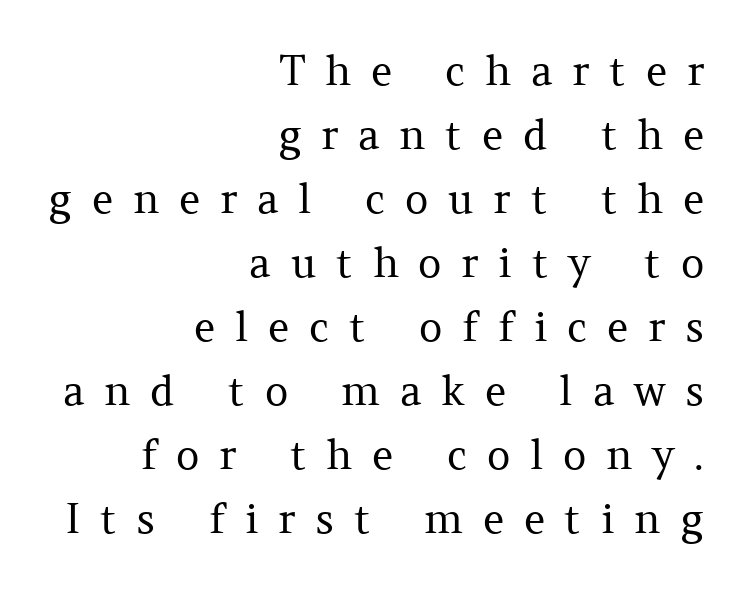
Q: Is the text bold? A: No.
Q: Is the text italic (slanted)? A: No, it is upright.
Q: Is the typeface a serif or a sans-serif typeface? A: Serif.
Q: Is the text underlined? A: No.
Q: How is the paragraph aligned? A: Right-aligned.
Q: Is the spacing between letters normal or unusually wide? A: Unusually wide.
Q: Is the spacing between lines tight, normal or loose? A: Normal.
Q: Width (condensed, normal, or wide)? A: Normal.
Q: Stroke contrast? A: Medium.
Q: x-height? A: Medium.
Q: Monospaced? A: No.
